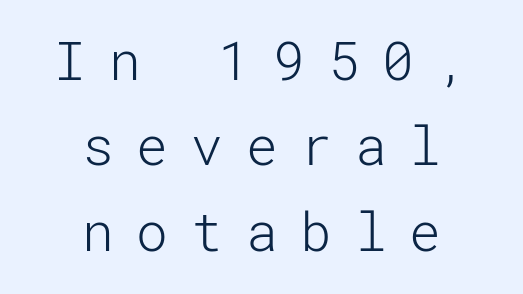
Q: Is the text bold? A: No.
Q: Is the text italic (slanted)? A: No, it is upright.
Q: Is the typeface a serif or a sans-serif typeface? A: Sans-serif.
Q: Is the text underlined? A: No.
Q: How is the paragraph aligned? A: Centered.
Q: Is the spacing between letters normal or unusually wide? A: Unusually wide.
Q: Is the spacing between lines tight, normal or loose? A: Normal.
Q: Width (condensed, normal, or wide)? A: Normal.
Q: Stroke contrast? A: Low.
Q: x-height? A: Medium.
